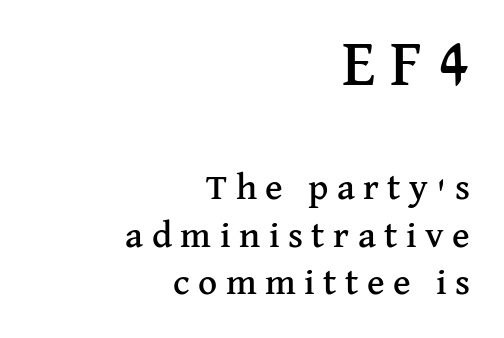
Q: Is the text italic (slanted)? A: No, it is upright.
Q: Is the typeface a serif or a sans-serif typeface? A: Serif.
Q: Is the text underlined? A: No.
Q: How is the paragraph aligned? A: Right-aligned.
Q: Is the spacing between letters normal or unusually wide? A: Unusually wide.
Q: Is the spacing between lines tight, normal or loose? A: Normal.
Q: Which block of text is set in a larger size, the first (top) or the second (bottom)? A: The first (top) one.
Q: Width (condensed, normal, or wide)? A: Normal.
Q: Stroke contrast? A: Medium.
Q: x-height? A: Medium.
Q: Monospaced? A: No.
